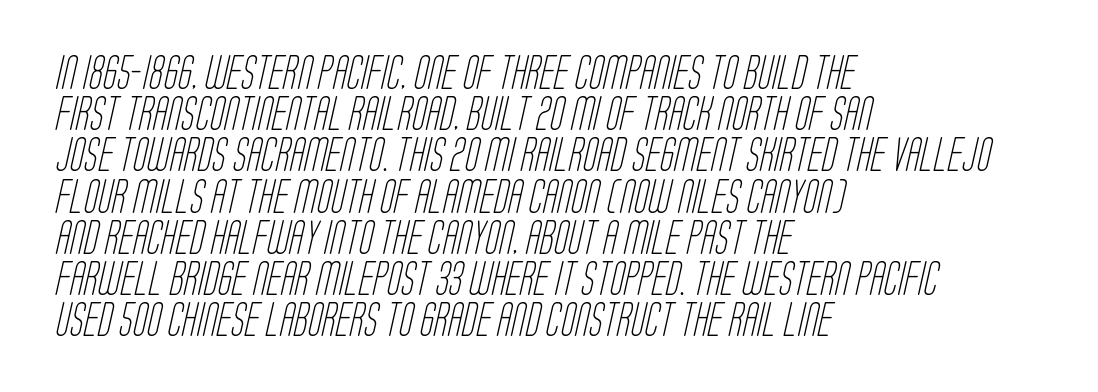
Honestly, there is no underline to notice here at all. The face used here is proportionally spaced, like ordinary book or web type. What stands out about the letter spacing? Nothing — it is the standard amount. Horizontal alignment here is leftward, the default for most running prose.
